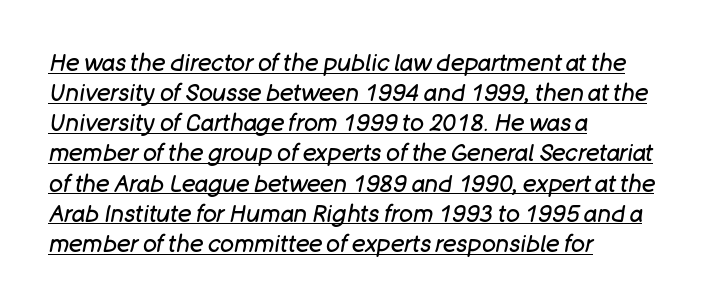
Q: Is the text bold? A: No.
Q: Is the text italic (slanted)? A: Yes, it leans right by about 11 degrees.
Q: Is the text underlined? A: Yes.
Q: How is the paragraph aligned? A: Left-aligned.
Q: Is the spacing between letters normal or unusually wide? A: Normal.
Q: Is the spacing between lines tight, normal or loose? A: Normal.
